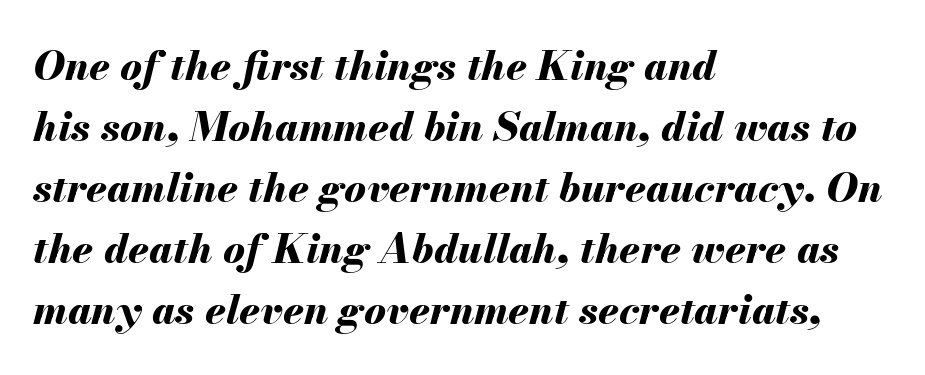
Look at the tracking — it's just the regular setting, nothing added. No word sits above an underline. Slant detected: the letters are inclined. Looks like regular typesetting: each glyph gets only the width it needs. The lines in this sample share a left origin and differ only in where they stop.
